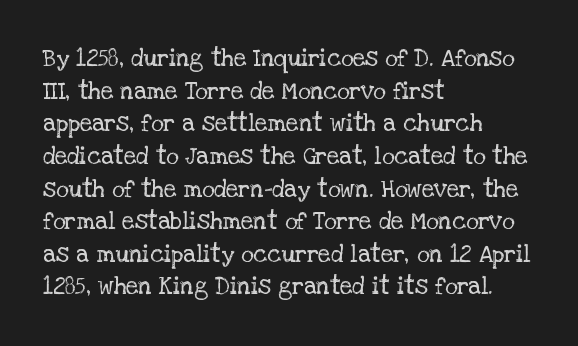
{"italic": "no", "bold": "no", "underline": "no", "align": "left", "line_spacing": "normal", "line_spacing_ratio": 1.36, "letter_spacing": "normal", "letter_spacing_em": 0.0, "glyph_px": 24}
